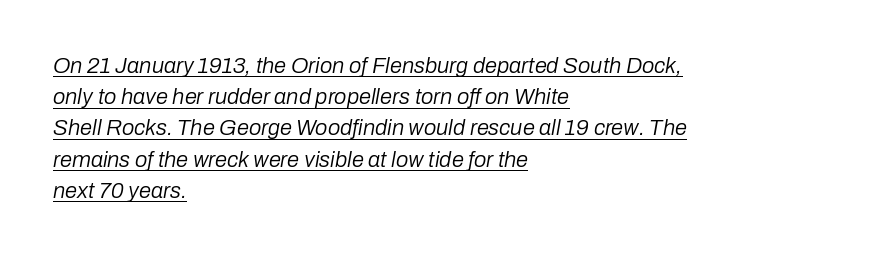
Between one letter and the next there's only the usual sliver of space. Leftover space on each line is placed entirely after the last word. The specimen includes a rule beneath the text block's lines. If you drew a line through each stem, it would be angled. The face looks like a standard text weight, possibly lighter. Honestly, the row spacing looks completely unremarkable.
